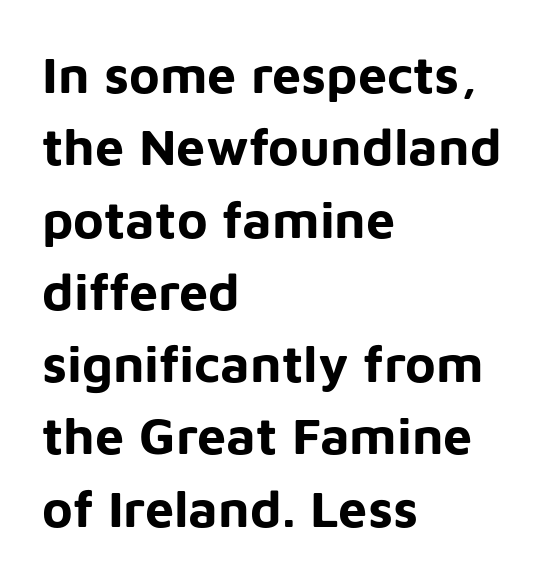
The image shows 52 px bold sans-serif type, upright; set left-aligned, normal line spacing (1.39x), normal letter spacing, not underlined; low stroke contrast and a medium x-height.
